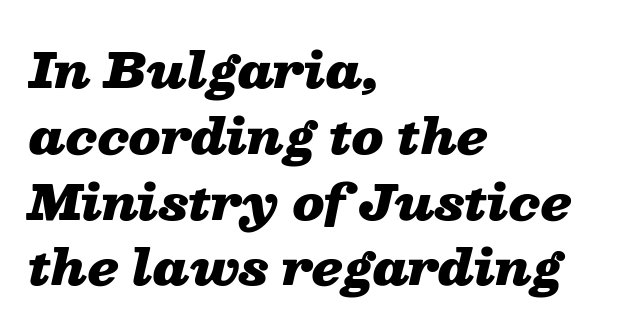
The image shows 47 px heavy, wide type, italic (leaning right); set left-aligned, normal line spacing (1.4x), normal letter spacing, not underlined; low stroke contrast and a medium x-height.
